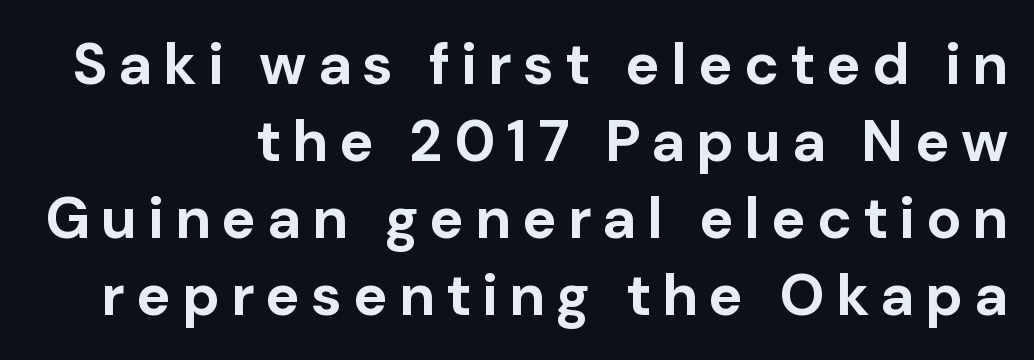
{"serif": "no", "italic": "no", "bold": "yes", "weight": "bold", "width": "normal", "stroke_contrast": "low", "x_height": "medium", "monospaced": "no", "underline": "no", "align": "right", "line_spacing": "normal", "line_spacing_ratio": 1.33, "glyph_px": 58}
